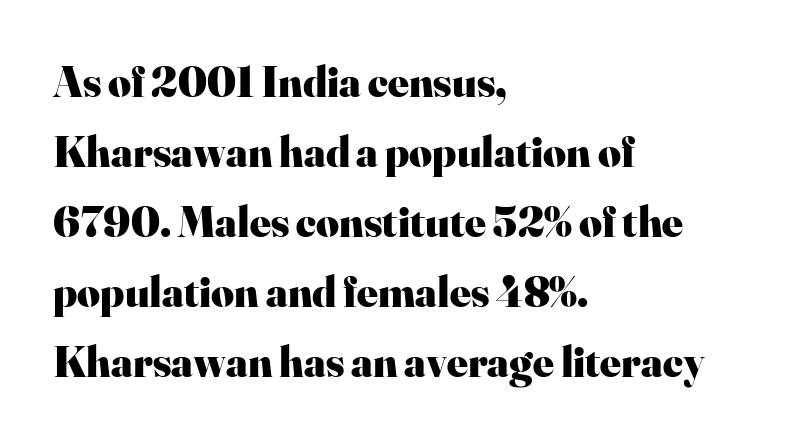
Is this a fixed-width face? No — the glyphs have proportional, varying widths. Bare-footed words on every line. The strokes are fattened all the way to bold. Characters remain perfectly vertical along every line.
